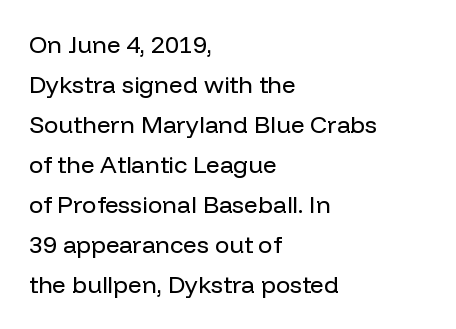
{"italic": "no", "bold": "no", "underline": "no", "align": "left", "line_spacing": "normal", "line_spacing_ratio": 1.67, "letter_spacing": "normal", "letter_spacing_em": 0.0, "glyph_px": 24}
